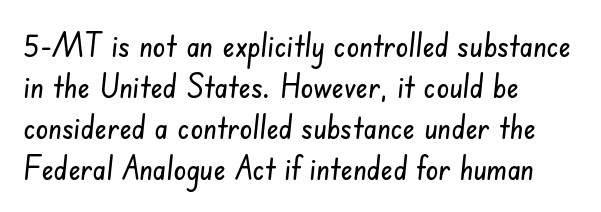
Q: Is the typeface a serif or a sans-serif typeface? A: Sans-serif.
Q: Is the text underlined? A: No.
Q: How is the paragraph aligned? A: Left-aligned.
Q: Is the spacing between letters normal or unusually wide? A: Normal.
Q: Is the spacing between lines tight, normal or loose? A: Normal.
Q: Width (condensed, normal, or wide)? A: Condensed.
Q: Stroke contrast? A: Low.
Q: x-height? A: Small.
Q: Monospaced? A: No.
